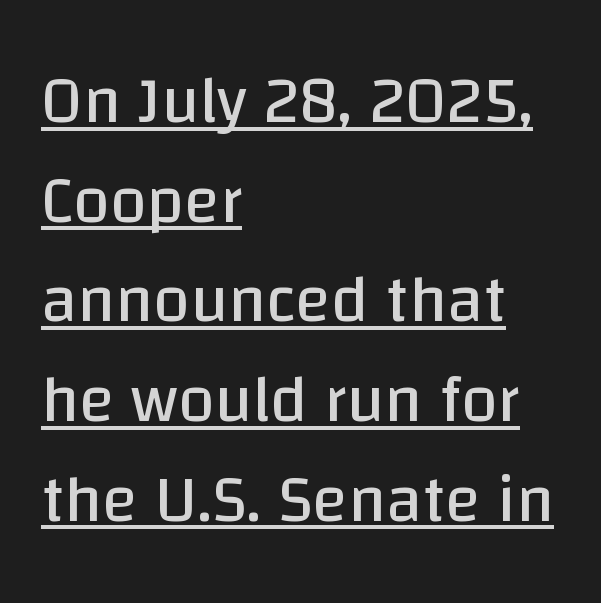
The image shows 66 px regular-weight sans-serif type, upright; set left-aligned, normal line spacing (1.51x), normal letter spacing, underlined; low stroke contrast and a large x-height.
